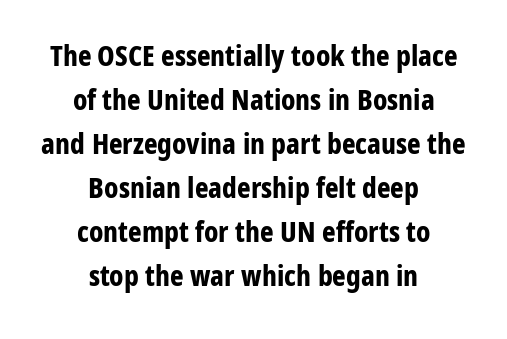
{"serif": "no", "italic": "no", "bold": "yes", "weight": "bold", "width": "condensed", "stroke_contrast": "low", "x_height": "medium", "monospaced": "no", "underline": "no", "align": "center", "line_spacing": "normal", "line_spacing_ratio": 1.52, "letter_spacing": "normal", "letter_spacing_em": 0.0, "glyph_px": 29}
